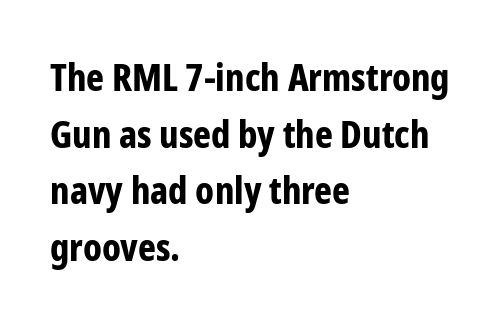
Q: Is the text bold? A: Yes.
Q: Is the text italic (slanted)? A: No, it is upright.
Q: Is the typeface a serif or a sans-serif typeface? A: Sans-serif.
Q: Is the text underlined? A: No.
Q: How is the paragraph aligned? A: Left-aligned.
Q: Is the spacing between letters normal or unusually wide? A: Normal.
Q: Is the spacing between lines tight, normal or loose? A: Normal.
Q: Width (condensed, normal, or wide)? A: Condensed.
Q: Stroke contrast? A: Low.
Q: x-height? A: Medium.
Q: Monospaced? A: No.
